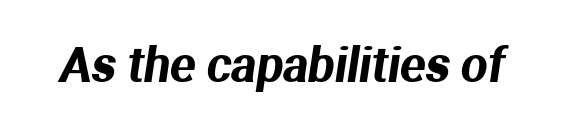
The line texture is even and compact thanks to regular tracking. The face used here is proportionally spaced, like ordinary book or web type. Typographically, this falls in the sans-serif category. No word sits above an underline.
